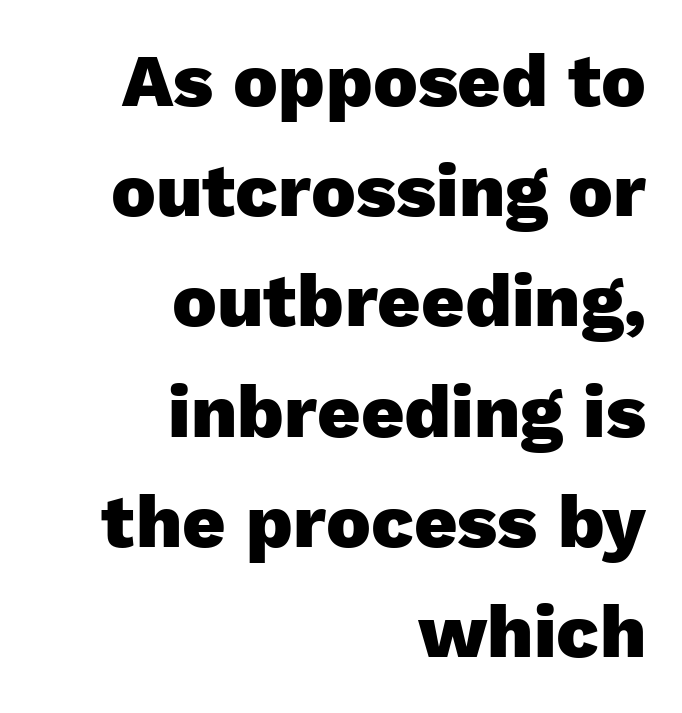
The image shows 75 px heavy sans-serif type, upright; set right-aligned, normal line spacing (1.47x), normal letter spacing, not underlined; low stroke contrast and a medium x-height.
